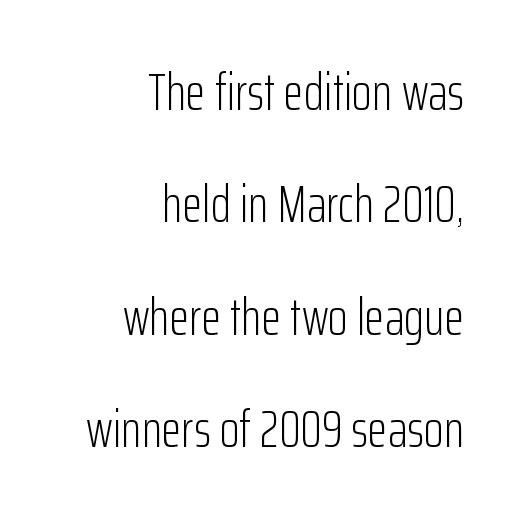
{"serif": "no", "italic": "no", "bold": "no", "weight": "light", "width": "condensed", "stroke_contrast": "low", "x_height": "medium", "monospaced": "no", "underline": "no", "align": "right", "line_spacing": "loose", "line_spacing_ratio": 2.16, "letter_spacing": "normal", "letter_spacing_em": 0.0, "glyph_px": 52}
